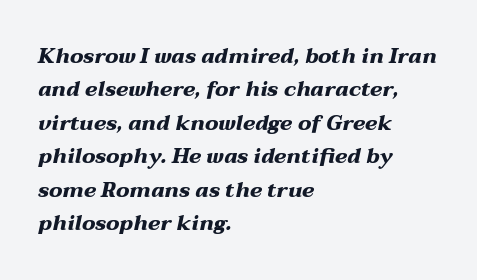
{"italic": "yes", "lean": "right", "slant_degrees": 12, "bold": "yes", "underline": "no", "align": "left", "line_spacing": "normal", "line_spacing_ratio": 1.59, "letter_spacing": "normal", "letter_spacing_em": 0.0, "glyph_px": 21}
